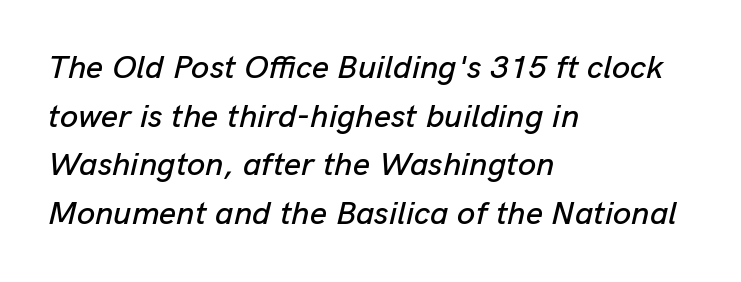
The image shows 33 px text type, italic (leaning right); set left-aligned, normal line spacing (1.47x), normal letter spacing, not underlined; low stroke contrast and a medium x-height.
